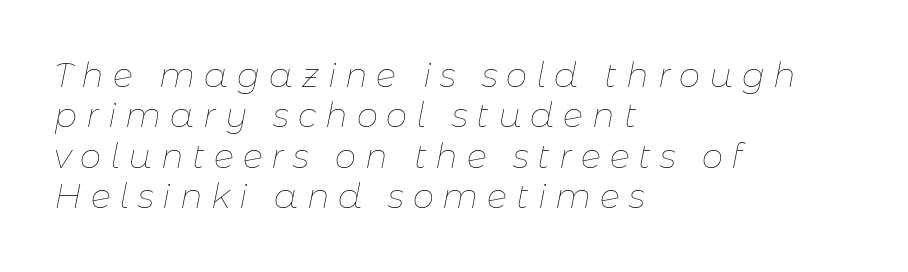
Words appear elongated and porous because spacing is wide. These lines are rendered in a variable-pitch font. These lines stack with their left ends in a neat column. Think standard paragraph weight, or any step lighter than that. The specimen reads as italic at a glance. Each row of text sits above clean, open space.
